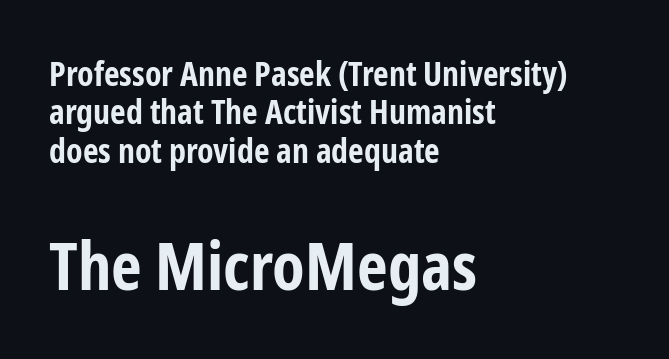
The image shows 67 px bold, condensed sans-serif type, upright; set left-aligned, tight line spacing (1.13x), normal letter spacing, not underlined; the second (bottom) block is 1.97x larger; low stroke contrast and a medium x-height.
